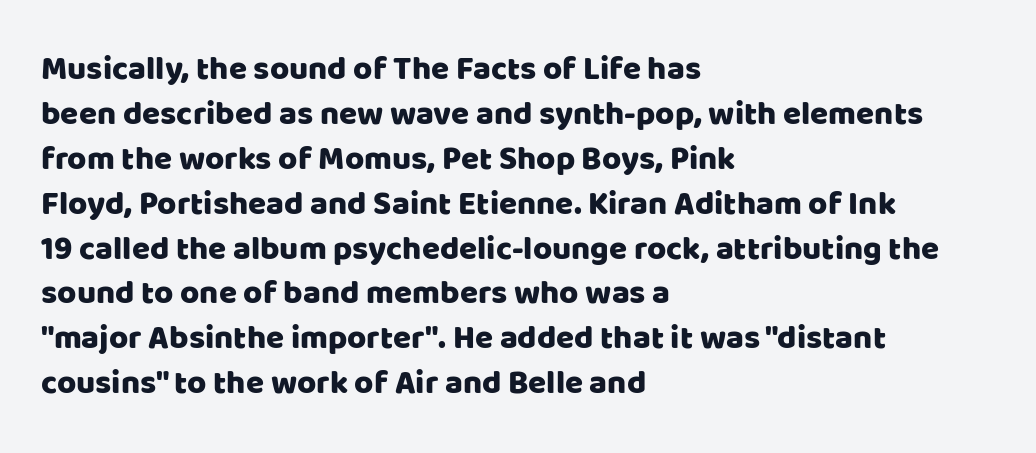
The image shows 33 px sans-serif type, upright; set left-aligned, normal line spacing (1.36x), normal letter spacing, not underlined; low stroke contrast and a large x-height.
